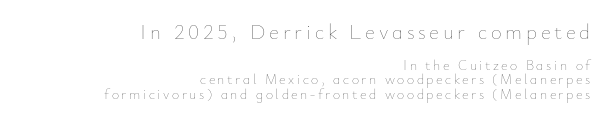
The image shows 21 px text type, upright; set right-aligned, tight line spacing (1.02x), not underlined; the first (top) block is 1.5x larger.
